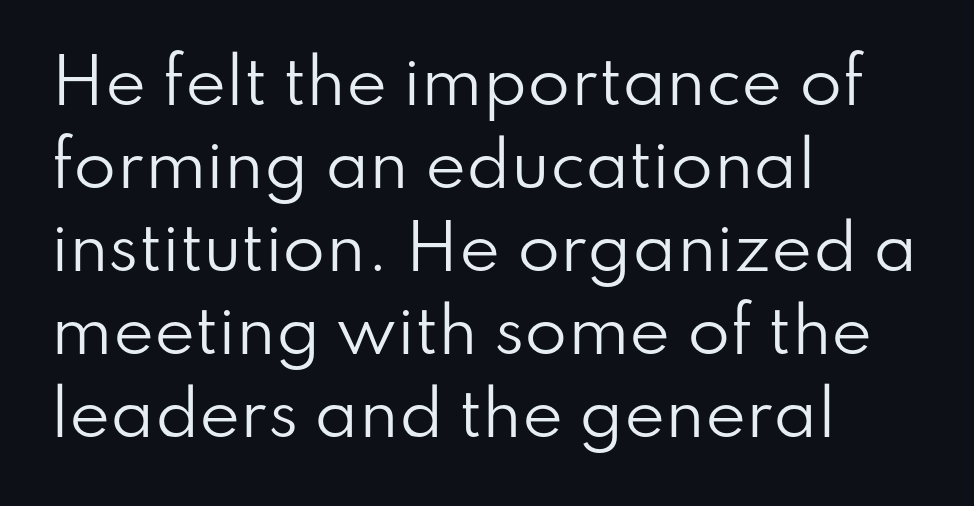
These lines sit exactly where default settings would place them. Check under the words: just untouched page. Honestly, the letter spacing is just normal — you wouldn't notice it. The face used here is proportionally spaced, like ordinary book or web type. No letter is thick-stroked: the sample isn't bold.
